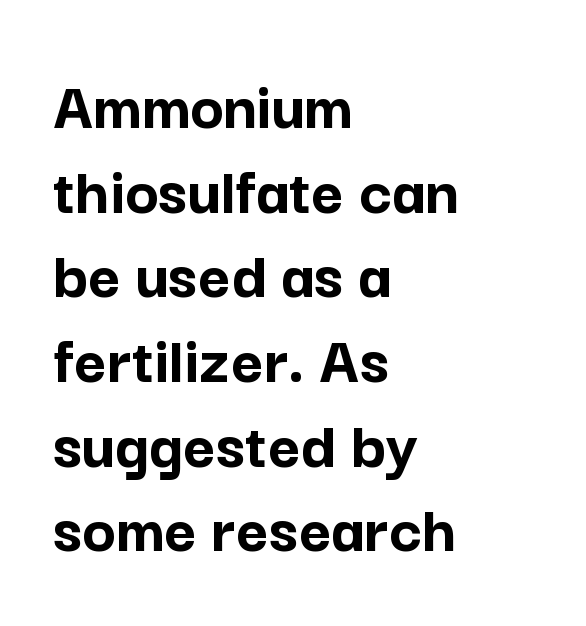
Q: Is the text bold? A: Yes.
Q: Is the text italic (slanted)? A: No, it is upright.
Q: Is the typeface a serif or a sans-serif typeface? A: Sans-serif.
Q: Is the text underlined? A: No.
Q: How is the paragraph aligned? A: Left-aligned.
Q: Is the spacing between letters normal or unusually wide? A: Normal.
Q: Width (condensed, normal, or wide)? A: Normal.
Q: Stroke contrast? A: Low.
Q: x-height? A: Medium.
Q: Monospaced? A: No.
